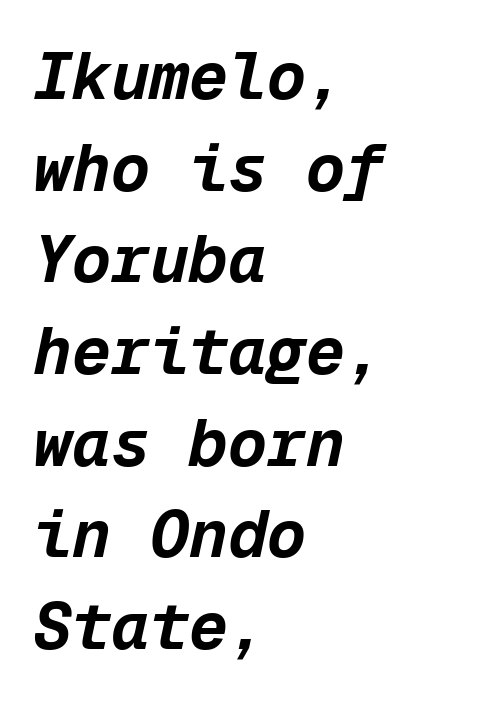
Q: Is the text bold? A: Yes.
Q: Is the text italic (slanted)? A: Yes, it leans right by about 12 degrees.
Q: Is the text underlined? A: No.
Q: How is the paragraph aligned? A: Left-aligned.
Q: Is the spacing between letters normal or unusually wide? A: Normal.
Q: Is the spacing between lines tight, normal or loose? A: Normal.
Q: Width (condensed, normal, or wide)? A: Normal.
Q: Stroke contrast? A: Low.
Q: x-height? A: Medium.
Q: Monospaced? A: Yes.
